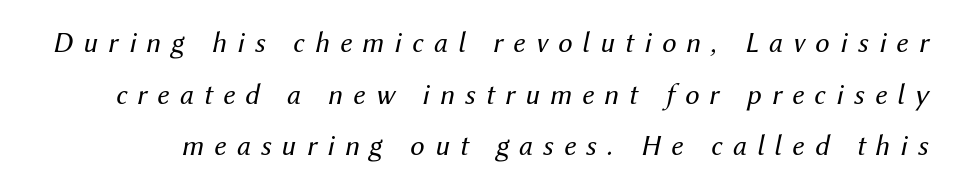
{"italic": "yes", "lean": "right", "slant_degrees": 12, "bold": "no", "weight": "regular", "width": "normal", "stroke_contrast": "medium", "x_height": "medium", "monospaced": "no", "underline": "no", "line_spacing_ratio": 1.78, "letter_spacing": "wide", "letter_spacing_em": 0.35, "glyph_px": 29}
